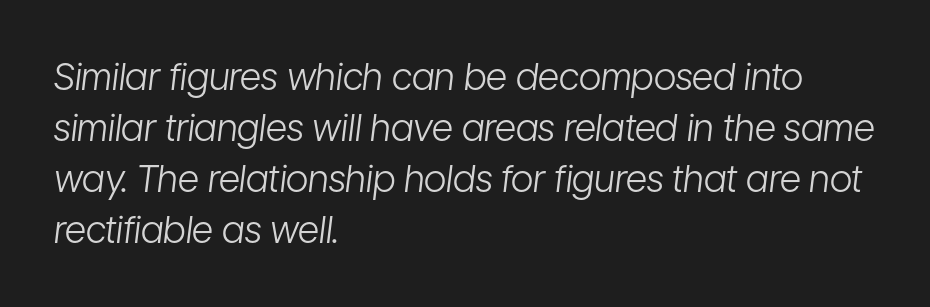
Q: Is the text bold? A: No.
Q: Is the text italic (slanted)? A: Yes, it leans right by about 7 degrees.
Q: Is the text underlined? A: No.
Q: How is the paragraph aligned? A: Left-aligned.
Q: Is the spacing between letters normal or unusually wide? A: Normal.
Q: Is the spacing between lines tight, normal or loose? A: Normal.
Q: Width (condensed, normal, or wide)? A: Condensed.
Q: Stroke contrast? A: Low.
Q: x-height? A: Medium.
Q: Monospaced? A: No.
